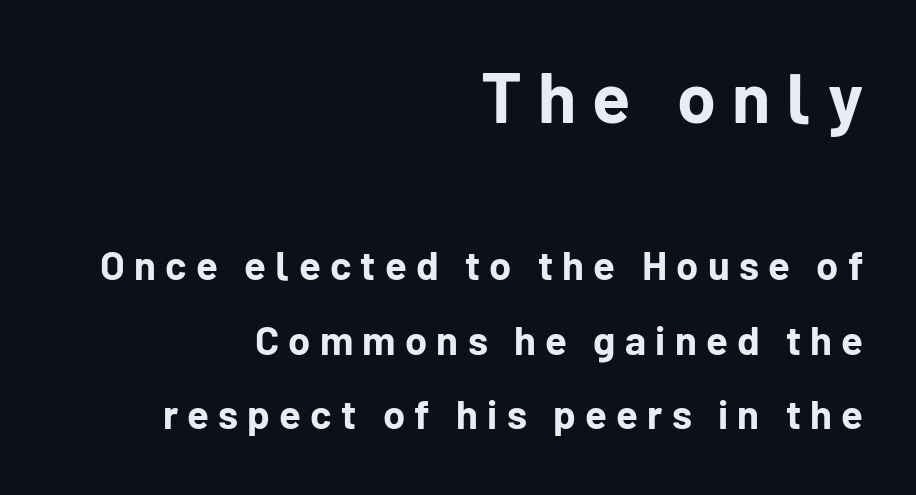
The image shows 70 px bold sans-serif type, upright; set right-aligned, line spacing 1.87x, unusually wide letter spacing (+0.23 em), not underlined; the first (top) block is 1.75x larger; low stroke contrast and a medium x-height.
